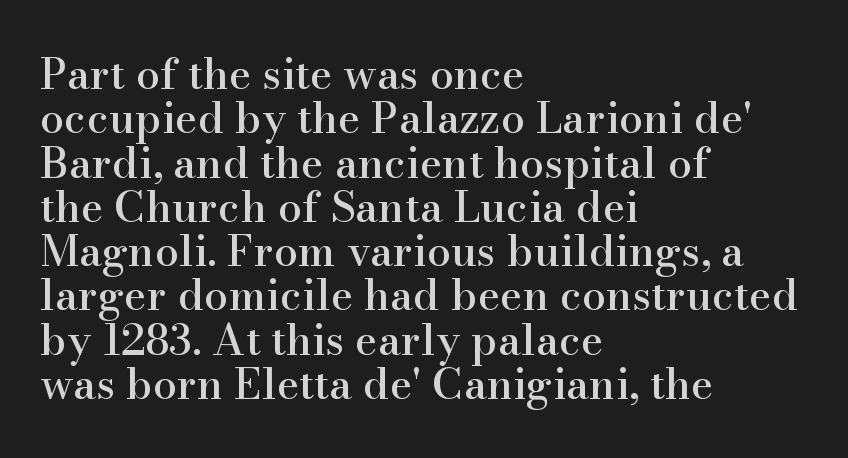
{"serif": "yes", "italic": "no", "width": "normal", "stroke_contrast": "high", "x_height": "small", "monospaced": "no", "underline": "no", "align": "left", "line_spacing": "tight", "line_spacing_ratio": 1.03, "letter_spacing": "normal", "letter_spacing_em": 0.0, "glyph_px": 43}
